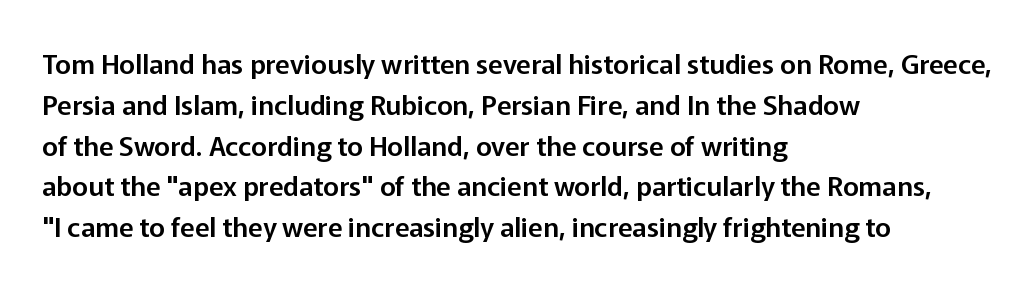
The typography opts for an upright posture over an oblique one. Descenders hang freely into open space. The rag falls on the right side of this text block. No extra tracking has been applied to these lines. Does the leading feel generous? No, just average.
